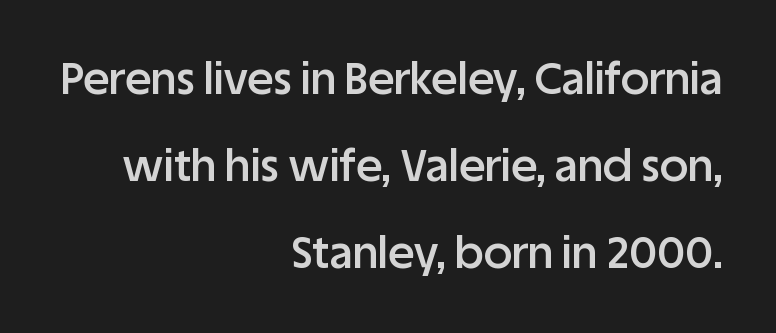
The image shows 44 px semibold sans-serif type, upright; set right-aligned, loose line spacing (1.98x), normal letter spacing, not underlined; low stroke contrast and a large x-height.
